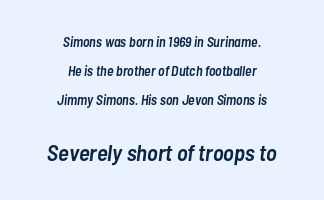
The image shows 23 px text type, italic (leaning right); set centered, loose line spacing (2.07x), normal letter spacing, not underlined; the second (bottom) block is 1.64x larger.
